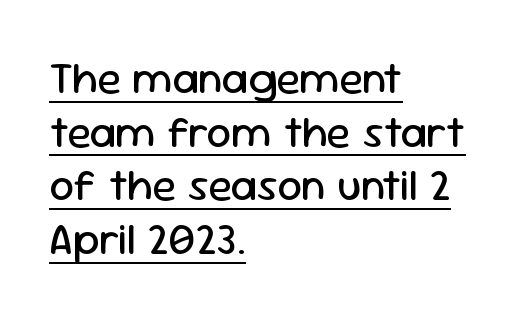
This rendering leaves character spacing at its baseline value. Classification — sans serif. Unbolded letterforms with no extra heft. The rendering uses natural spacing where letterforms have individual widths. In terms of posture, this sample is upright.
